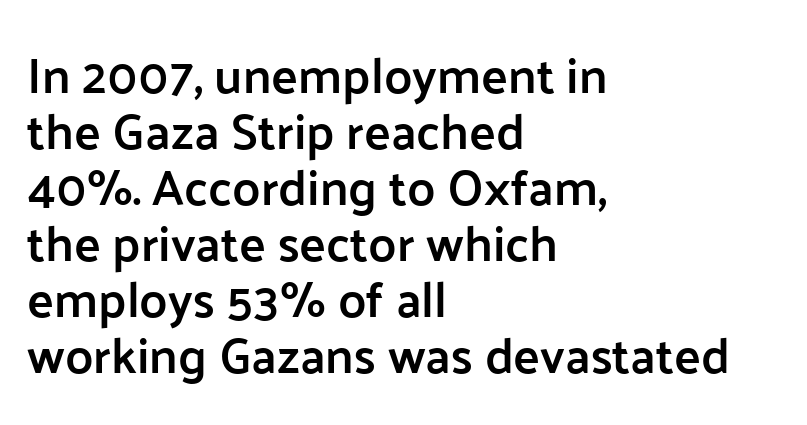
Q: Is the text bold? A: Semi-bold.
Q: Is the text italic (slanted)? A: No, it is upright.
Q: Is the typeface a serif or a sans-serif typeface? A: Sans-serif.
Q: Is the text underlined? A: No.
Q: How is the paragraph aligned? A: Left-aligned.
Q: Is the spacing between letters normal or unusually wide? A: Normal.
Q: Is the spacing between lines tight, normal or loose? A: Tight.
Q: Width (condensed, normal, or wide)? A: Normal.
Q: Stroke contrast? A: Low.
Q: x-height? A: Medium.
Q: Monospaced? A: No.
